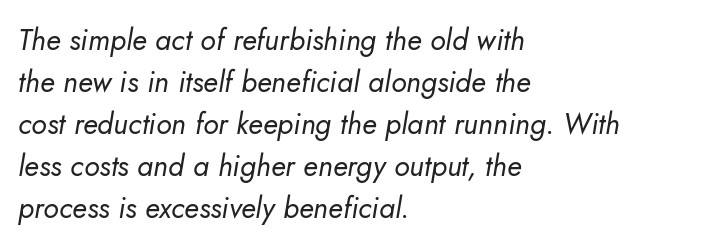
{"italic": "yes", "lean": "right", "slant_degrees": 5, "bold": "no", "weight": "regular", "width": "normal", "stroke_contrast": "low", "x_height": "small", "monospaced": "no", "underline": "no", "align": "left", "line_spacing": "normal", "line_spacing_ratio": 1.45, "letter_spacing": "normal", "letter_spacing_em": 0.0, "glyph_px": 29}
